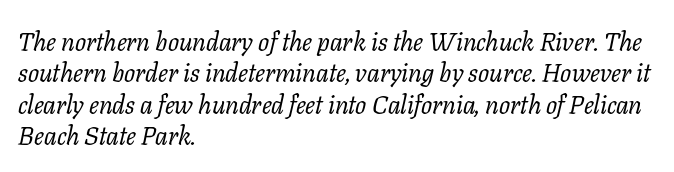
The image shows 26 px text type, italic (leaning right); set left-aligned, line spacing 1.21x, normal letter spacing, not underlined.
